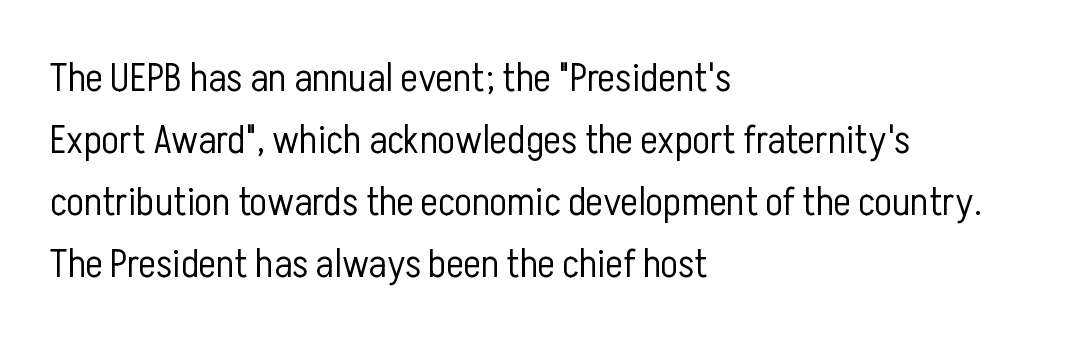
The image shows 41 px light, condensed sans-serif type, upright; set left-aligned, normal line spacing (1.51x), normal letter spacing, not underlined; low stroke contrast and a medium x-height.
